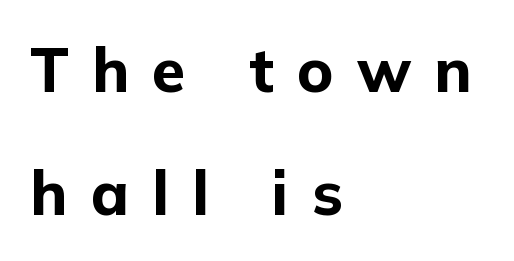
{"serif": "no", "italic": "no", "bold": "yes", "weight": "bold", "width": "normal", "stroke_contrast": "low", "x_height": "medium", "monospaced": "no", "underline": "no", "align": "left", "line_spacing": "loose", "line_spacing_ratio": 2.01, "letter_spacing": "wide", "letter_spacing_em": 0.38, "glyph_px": 61}
